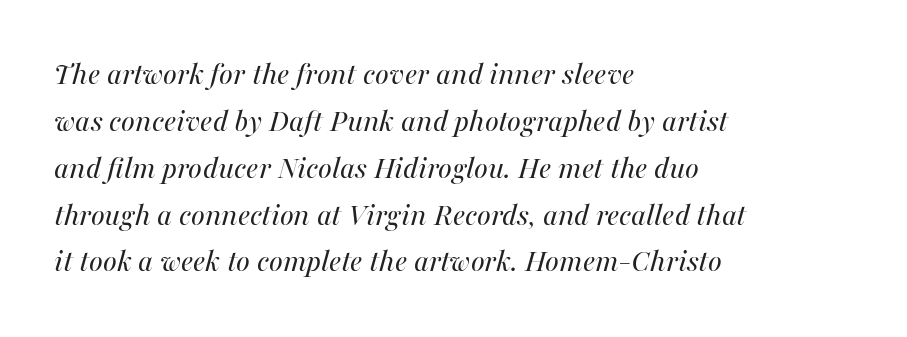
The vertical gap from one line to the next is medium. There is no visible air inserted between adjacent glyphs. Stems and bowls with no extra thickness — not bold. Spacing verdict: proportional, widths tailored to each character. The gap between lines stays unmarked.
